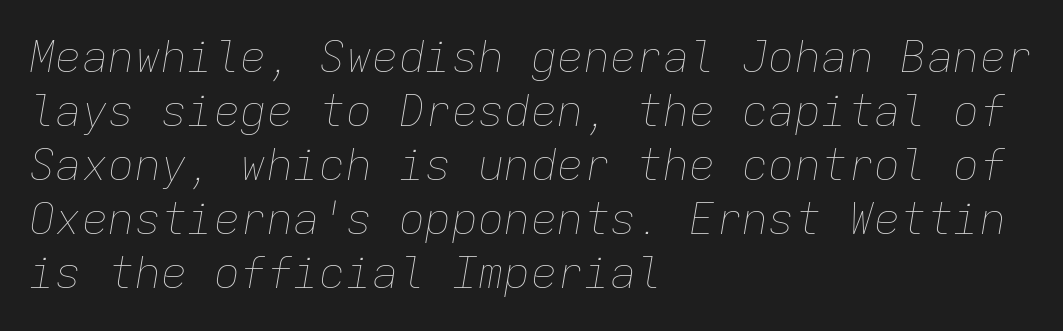
Visually the block forms a straight wall on the left and a jagged coastline on the right. The face used here is rendered with its standard letterfit. Each letter, wide or thin by design, is forced into the same width here. Stem width sits at or under what a default text font uses. Tall strokes in this sample are angled rather than plumb.
